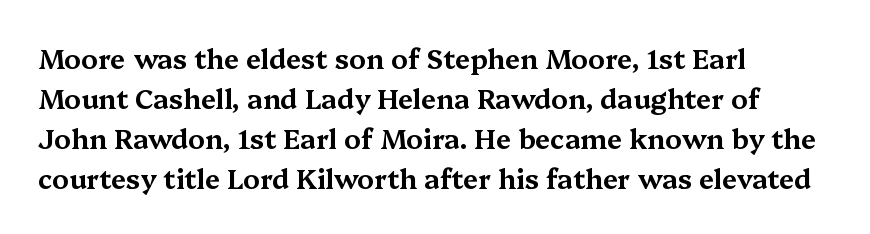
Regular leading. The zone under the glyphs is completely vacant. Italic? Not at all — the glyphs are vertical. A typesetter would call this zero additional tracking. Leftover space on each line is placed entirely after the last word.
